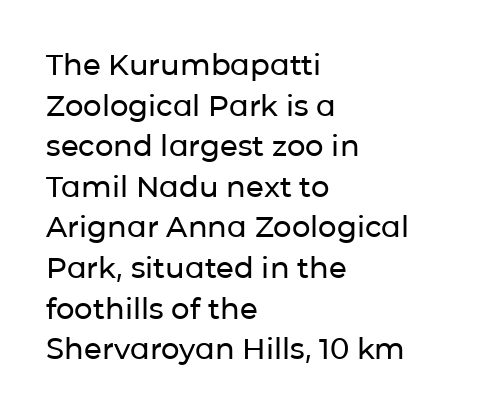
The image shows 29 px sans-serif type, upright; set left-aligned, normal line spacing (1.4x), normal letter spacing, not underlined; low stroke contrast and a medium x-height.
